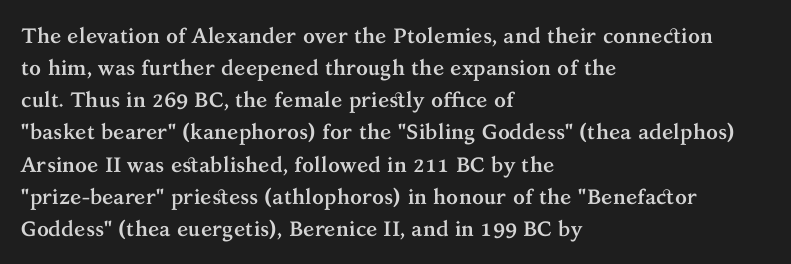
Tracking value appears to be zero — textbook default spacing. Is the type bold? Yes — the strokes are clearly thick and heavy. The block of text has a typical density, with ordinary space between rows. The rag falls on the right side of this text block. Words float on clear page, feet unadorned.
